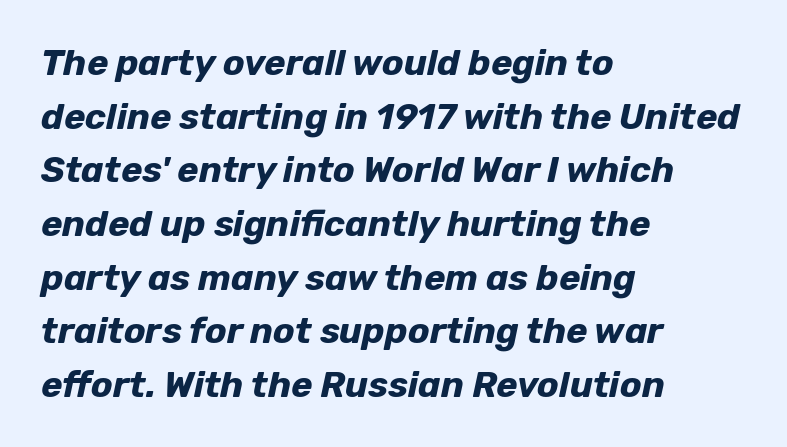
The image shows 36 px bold type, italic (leaning right); set left-aligned, normal line spacing (1.49x), normal letter spacing, not underlined; low stroke contrast and a medium x-height.
